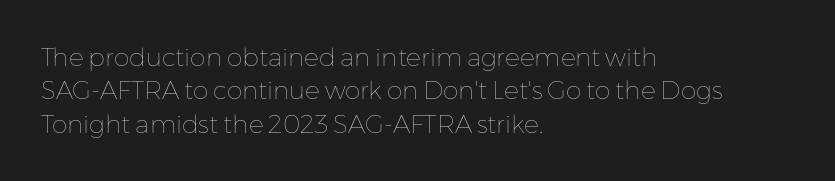
{"italic": "no", "bold": "no", "underline": "no", "align": "left", "line_spacing": "normal", "line_spacing_ratio": 1.34, "letter_spacing": "normal", "letter_spacing_em": 0.0, "glyph_px": 25}
